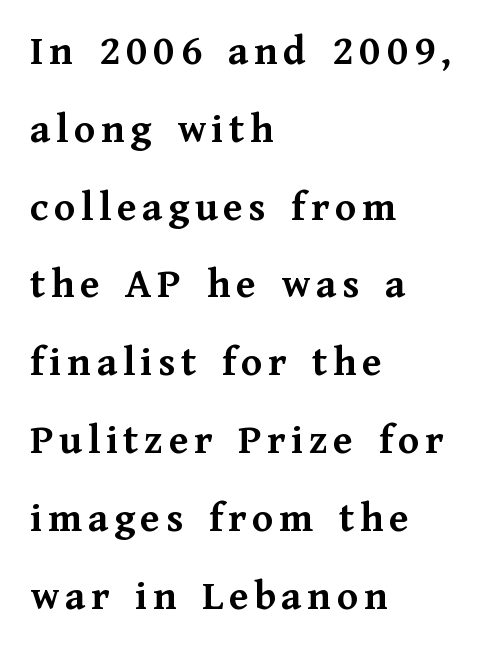
{"serif": "yes", "italic": "no", "bold": "yes", "weight": "semibold", "width": "normal", "stroke_contrast": "medium", "x_height": "medium", "monospaced": "no", "underline": "no", "align": "left", "line_spacing_ratio": 1.81, "glyph_px": 43}
